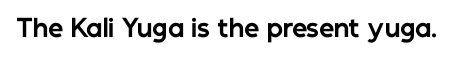
The image shows 24 px bold type, upright; set normal letter spacing, not underlined.
